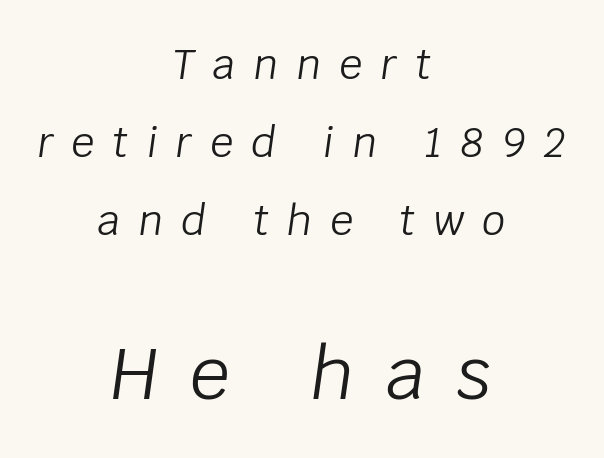
{"italic": "yes", "lean": "right", "slant_degrees": 8, "bold": "no", "weight": "light", "width": "normal", "stroke_contrast": "low", "x_height": "large", "monospaced": "no", "underline": "no", "align": "center", "line_spacing": "loose", "line_spacing_ratio": 1.9, "letter_spacing": "wide", "letter_spacing_em": 0.44, "larger_block": "second", "size_ratio": 1.73, "glyph_px": 71}
